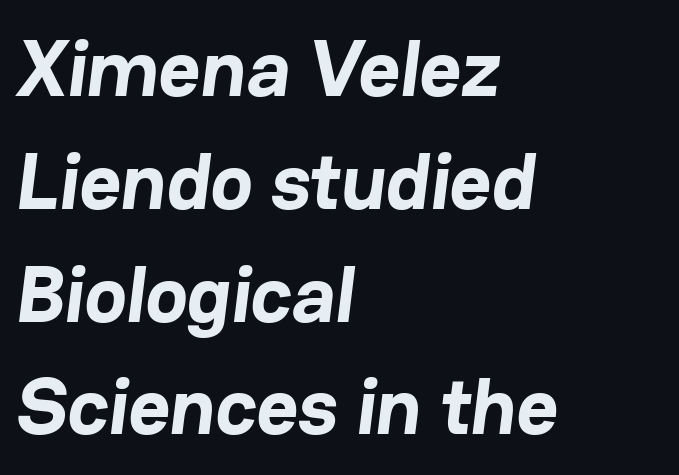
{"serif": "no", "bold": "yes", "weight": "bold", "width": "normal", "stroke_contrast": "low", "x_height": "medium", "monospaced": "no", "underline": "no", "align": "left", "line_spacing": "normal", "line_spacing_ratio": 1.41, "letter_spacing": "normal", "letter_spacing_em": 0.0, "glyph_px": 80}
